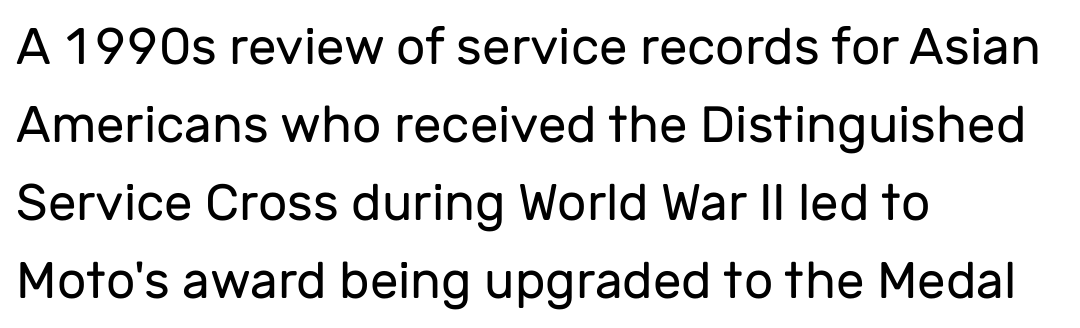
The image shows 51 px regular-weight sans-serif type, upright; set left-aligned, normal line spacing (1.53x), normal letter spacing, not underlined; low stroke contrast and a medium x-height.
